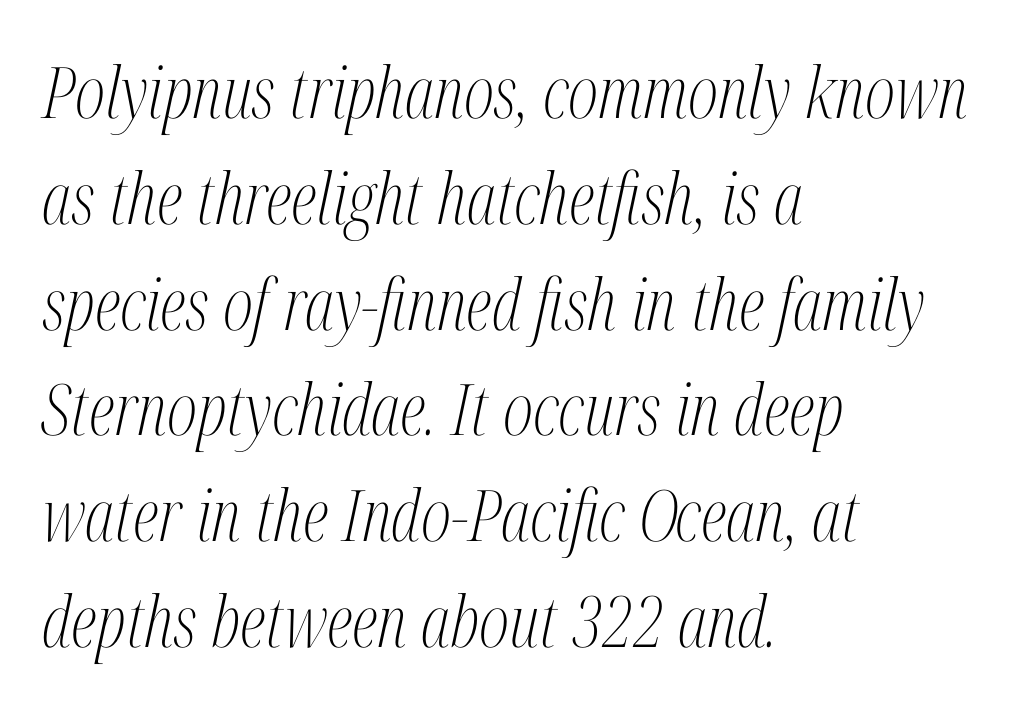
The image shows 71 px light, condensed serif type, italic (leaning right); set left-aligned, normal line spacing (1.49x), normal letter spacing, not underlined; medium stroke contrast and a medium x-height.
